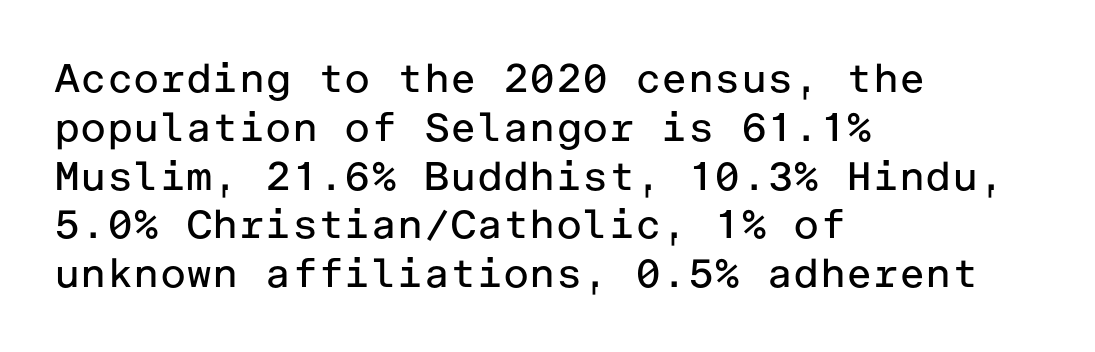
In terms of letterspacing, this is plain default setting. Typeset ragged right — the left edge is the straight one. The passage shown is not underscored anywhere. Nope, not italic — everything's standing straight. Is the type heavy? It reads as light-to-regular instead.
